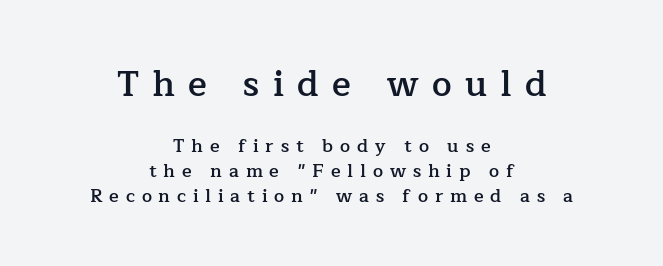
{"serif": "yes", "italic": "no", "bold": "semi", "weight": "semibold", "width": "normal", "stroke_contrast": "low", "x_height": "medium", "monospaced": "no", "underline": "no", "align": "center", "line_spacing": "normal", "line_spacing_ratio": 1.38, "letter_spacing": "wide", "letter_spacing_em": 0.38, "larger_block": "first", "size_ratio": 1.94, "glyph_px": 35}
